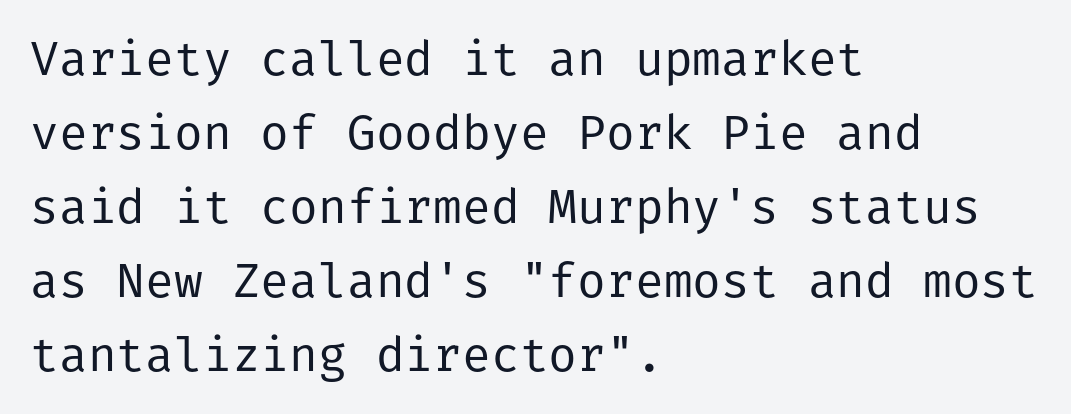
{"serif": "no", "italic": "no", "bold": "no", "weight": "regular", "width": "normal", "stroke_contrast": "low", "x_height": "medium", "underline": "no", "align": "left", "line_spacing": "normal", "line_spacing_ratio": 1.54, "letter_spacing": "normal", "letter_spacing_em": 0.0, "glyph_px": 48}
